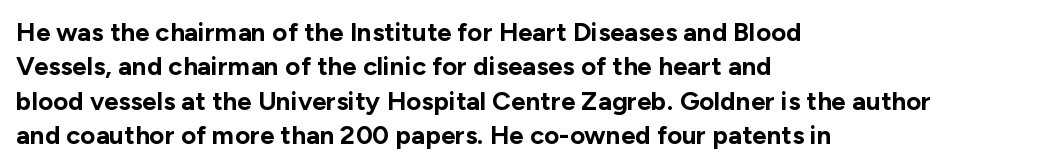
The image shows 26 px bold type, upright; set left-aligned, normal line spacing (1.32x), normal letter spacing, not underlined.
